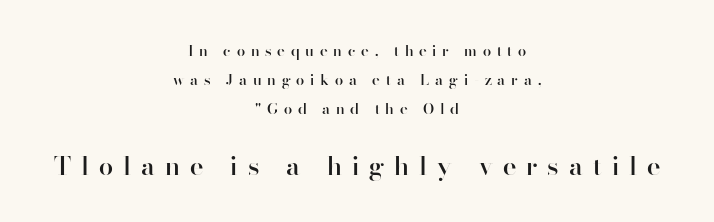
Neither beginnings nor endings align; midpoints do. Emphasis by weight is partial: semibold. The type sits square on the baseline with zero lean. Observe the wide spacing: letters keep a clear distance from each other.
